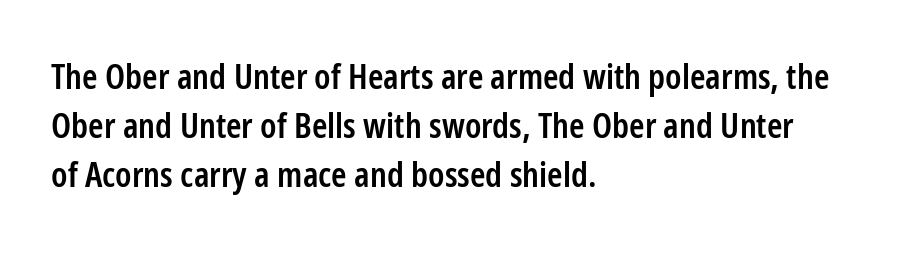
{"serif": "no", "italic": "no", "bold": "semi", "weight": "semibold", "width": "condensed", "stroke_contrast": "low", "x_height": "medium", "monospaced": "no", "underline": "no", "align": "left", "line_spacing": "normal", "line_spacing_ratio": 1.4, "letter_spacing": "normal", "letter_spacing_em": 0.0, "glyph_px": 35}
